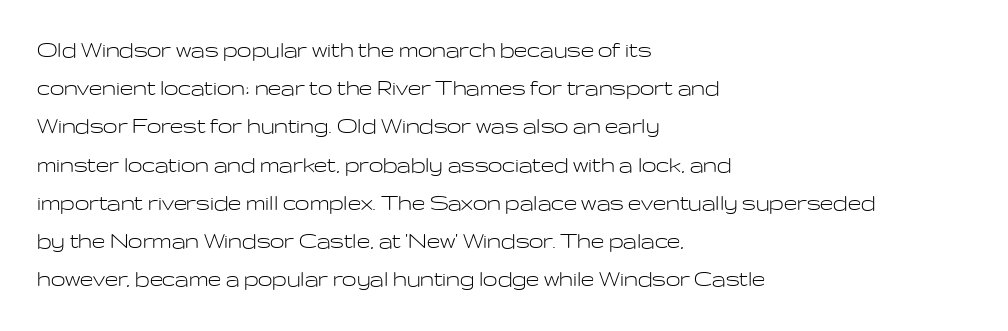
The image shows 26 px text type, upright; set left-aligned, normal line spacing (1.47x), normal letter spacing, not underlined.
